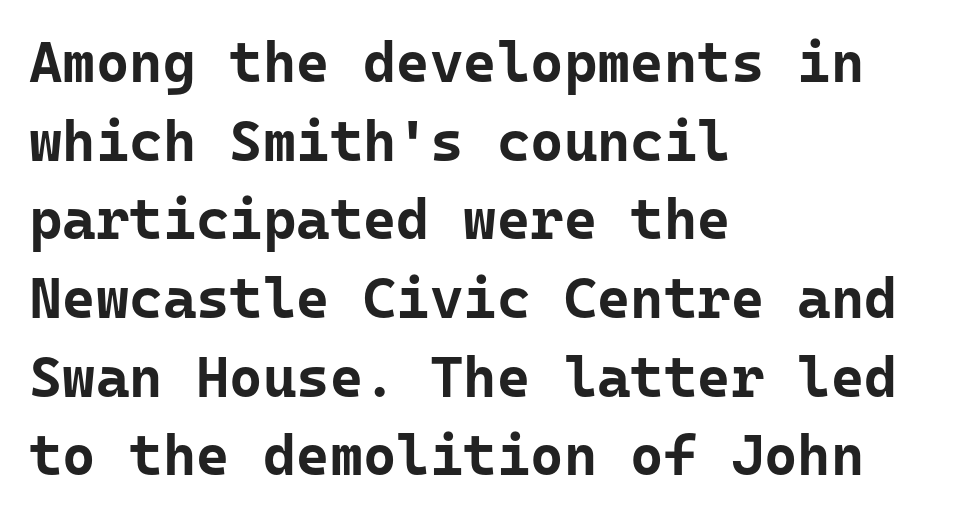
A normal amount of white space separates one row of letters from the next. Students, note that the glyphs here touch the page at normal intervals. Typographic density is high because the face is bold. Posture: vertical. The letters march in equal steps, a hallmark of fixed-pitch type.
